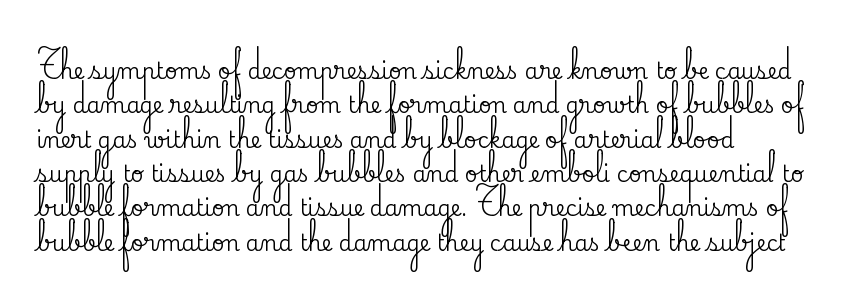
The image shows 22 px text type, upright; set left-aligned, normal line spacing (1.56x), normal letter spacing, not underlined.
